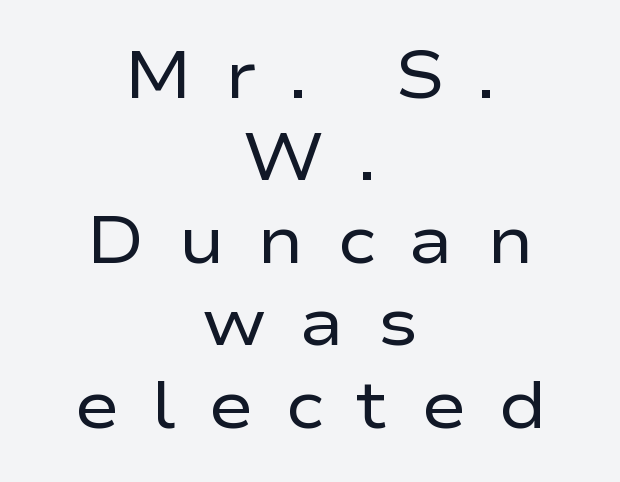
Is this a fixed-width face? No — the glyphs have proportional, varying widths. Caption: expanded tracking, letters set apart. The foot of each line stays bare and open. The face used here is a sans, in the tradition of grotesques and geometrics. The letters stand upright; this is a roman face.
